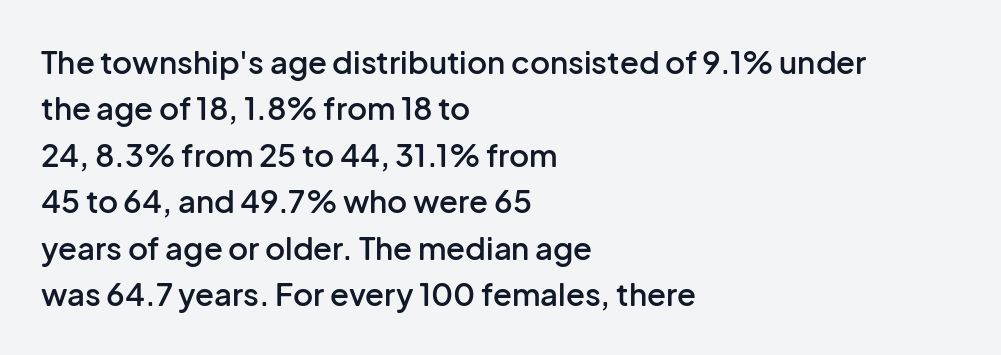
The image shows 31 px semibold sans-serif type, upright; set left-aligned, normal line spacing (1.5x), normal letter spacing, not underlined; low stroke contrast and a medium x-height.
